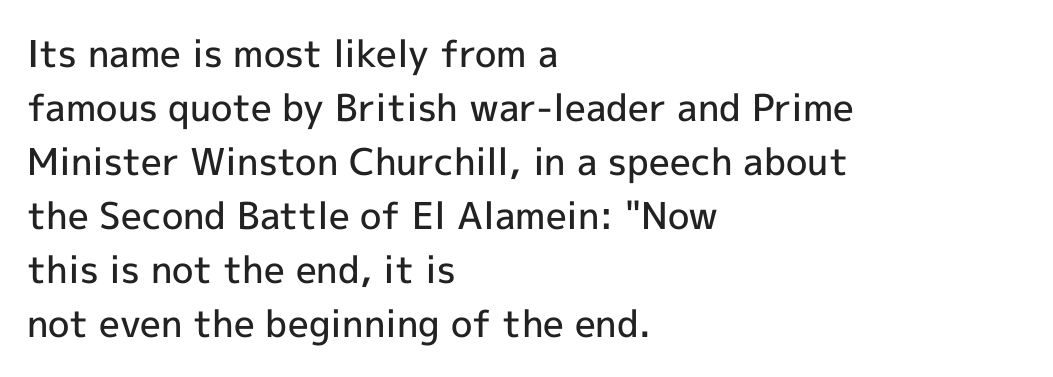
Q: Is the text bold? A: Semi-bold.
Q: Is the text italic (slanted)? A: No, it is upright.
Q: Is the typeface a serif or a sans-serif typeface? A: Sans-serif.
Q: Is the text underlined? A: No.
Q: How is the paragraph aligned? A: Left-aligned.
Q: Is the spacing between letters normal or unusually wide? A: Normal.
Q: Is the spacing between lines tight, normal or loose? A: Normal.
Q: Width (condensed, normal, or wide)? A: Normal.
Q: x-height? A: Medium.
Q: Monospaced? A: No.
